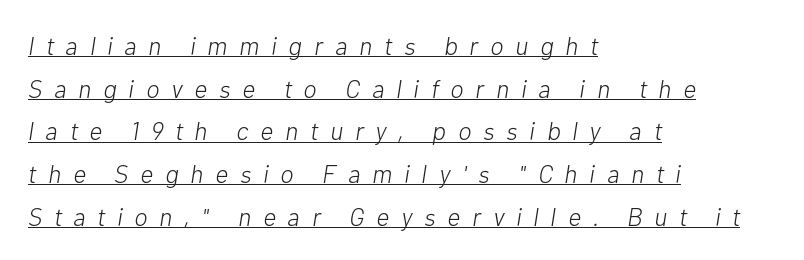
The image shows 25 px text type, italic (leaning right); set left-aligned, line spacing 1.71x, unusually wide letter spacing (+0.48 em), underlined.
